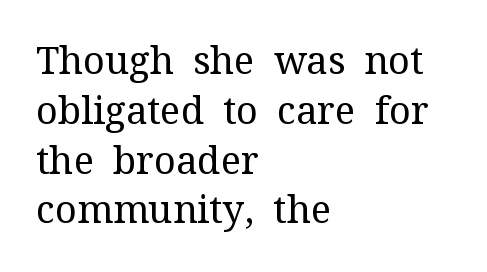
The image shows 38 px regular-weight serif type, upright; set left-aligned, normal line spacing (1.31x), normal letter spacing, not underlined; medium stroke contrast and a medium x-height.
